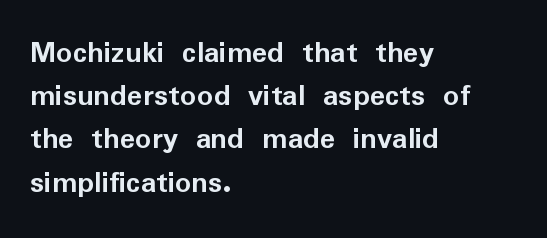
{"serif": "no", "italic": "no", "bold": "yes", "weight": "semibold", "width": "normal", "stroke_contrast": "low", "x_height": "medium", "monospaced": "no", "underline": "no", "align": "left", "line_spacing": "normal", "line_spacing_ratio": 1.35, "letter_spacing": "normal", "letter_spacing_em": 0.0, "glyph_px": 32}
